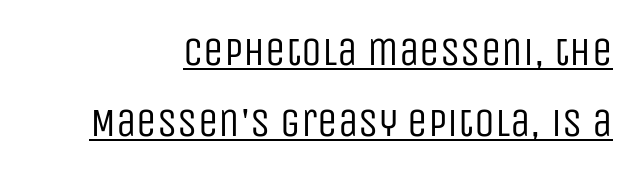
Like a heading marked for emphasis, these lines bear an underscore. Think of a printed novel: that variable character pitch is what you see here. Standard letterfit; no display-style spreading of the glyphs. Stroke thickness stays within the range of a standard reading face or lighter. You can tell from the bare stems that sans-serif type was used.
